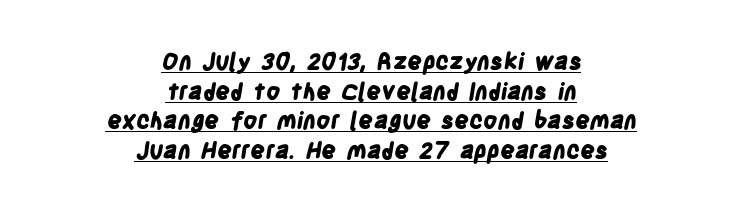
{"bold": "yes", "underline": "yes", "align": "center", "line_spacing": "normal", "line_spacing_ratio": 1.29, "letter_spacing": "normal", "letter_spacing_em": 0.0, "glyph_px": 23}
